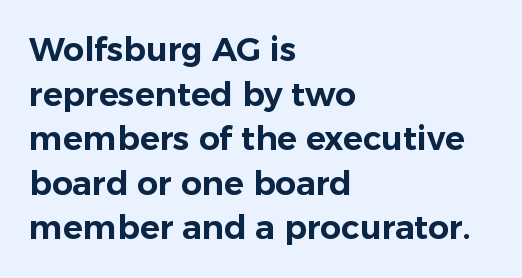
The image shows 33 px sans-serif type, upright; set left-aligned, normal line spacing (1.35x), normal letter spacing, not underlined; low stroke contrast and a medium x-height.
